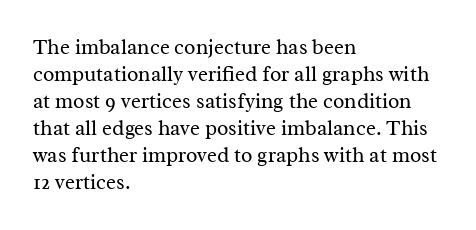
The image shows 21 px text type, upright; set left-aligned, normal line spacing (1.29x), normal letter spacing, not underlined.
